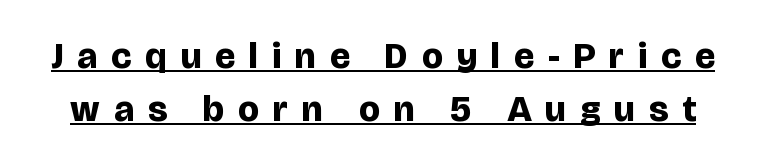
Q: Is the text bold? A: Yes.
Q: Is the text italic (slanted)? A: No, it is upright.
Q: Is the typeface a serif or a sans-serif typeface? A: Sans-serif.
Q: Is the text underlined? A: Yes.
Q: Is the spacing between letters normal or unusually wide? A: Unusually wide.
Q: Is the spacing between lines tight, normal or loose? A: Normal.
Q: Width (condensed, normal, or wide)? A: Normal.
Q: Stroke contrast? A: Low.
Q: x-height? A: Large.
Q: Monospaced? A: No.
